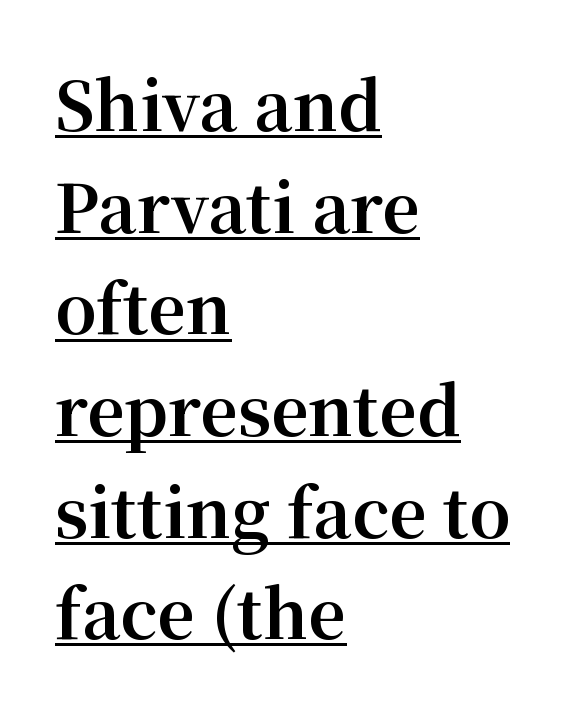
{"serif": "yes", "italic": "no", "bold": "yes", "weight": "bold", "width": "normal", "stroke_contrast": "medium", "x_height": "medium", "monospaced": "no", "underline": "yes", "align": "left", "line_spacing": "normal", "line_spacing_ratio": 1.54, "letter_spacing": "normal", "letter_spacing_em": 0.0, "glyph_px": 66}
